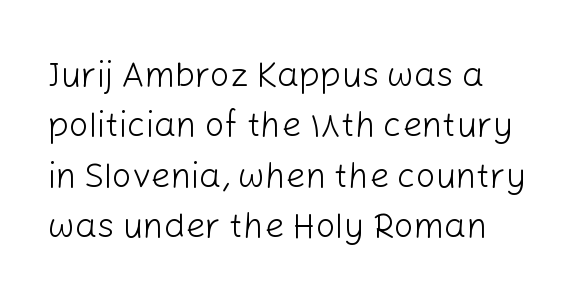
Q: Is the text bold? A: No.
Q: Is the text italic (slanted)? A: No, it is upright.
Q: Is the typeface a serif or a sans-serif typeface? A: Sans-serif.
Q: Is the text underlined? A: No.
Q: How is the paragraph aligned? A: Left-aligned.
Q: Is the spacing between letters normal or unusually wide? A: Normal.
Q: Is the spacing between lines tight, normal or loose? A: Normal.
Q: Width (condensed, normal, or wide)? A: Normal.
Q: Stroke contrast? A: Low.
Q: x-height? A: Medium.
Q: Monospaced? A: No.
